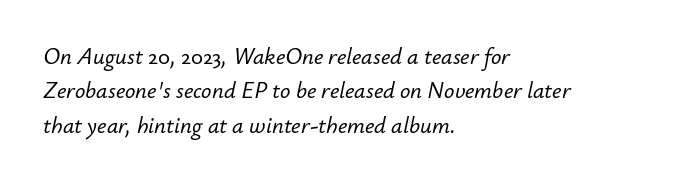
{"italic": "yes", "lean": "right", "slant_degrees": 12, "underline": "no", "align": "left", "line_spacing": "normal", "line_spacing_ratio": 1.49, "letter_spacing": "normal", "letter_spacing_em": 0.0, "glyph_px": 23}
